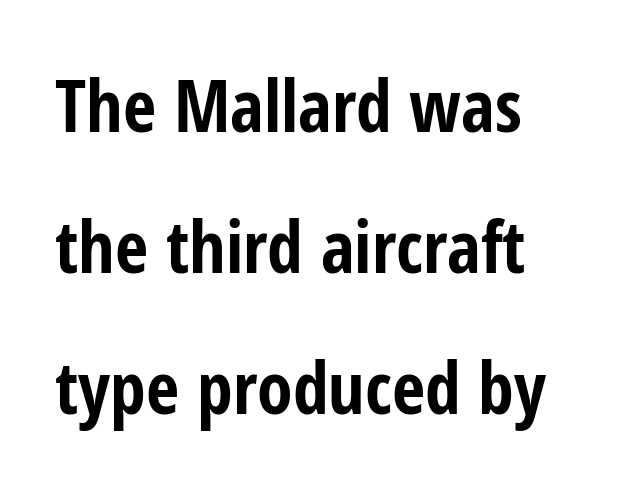
Short note: letters normally spaced. The area under the type is left untouched. These lines are rendered in a variable-pitch font. The rag falls on the right side of this text block. The letters stand upright; this is a roman face.
